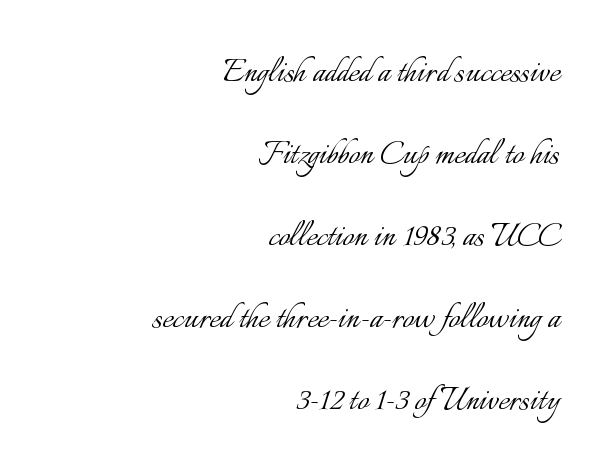
{"bold": "no", "weight": "light", "width": "normal", "stroke_contrast": "low", "x_height": "small", "monospaced": "no", "underline": "no", "align": "right", "line_spacing": "loose", "line_spacing_ratio": 2.0, "letter_spacing": "normal", "letter_spacing_em": 0.0, "glyph_px": 41}
